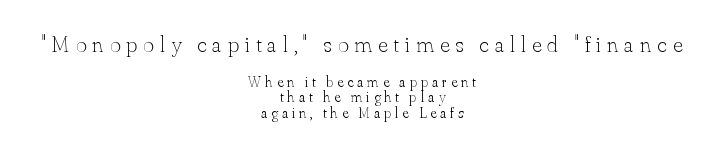
The image shows 23 px text type, upright; set centered, tight line spacing (1.05x), unusually wide letter spacing (+0.27 em), not underlined; the first (top) block is 1.53x larger.
